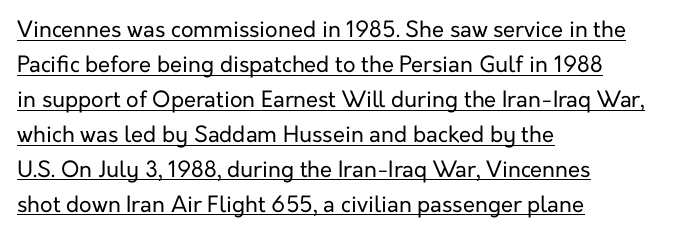
The image shows 22 px text type, upright; set left-aligned, normal line spacing (1.59x), normal letter spacing, underlined.
